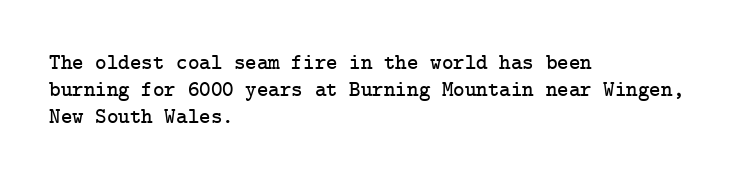
Is the block centered? No — it sits flush against the left margin. Beneath every word, the page is bare. What stands out about the letter spacing? Nothing — it is the standard amount. The lettering stays uniformly vertical, giving the passage a roman look.
